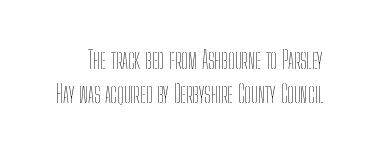
Clear beneath every line of the passage. The characters are drawn with everyday or finer stroke widths. If you drew a line through each stem, it would be perfectly vertical. Letter spacing: default. Regular leading.
